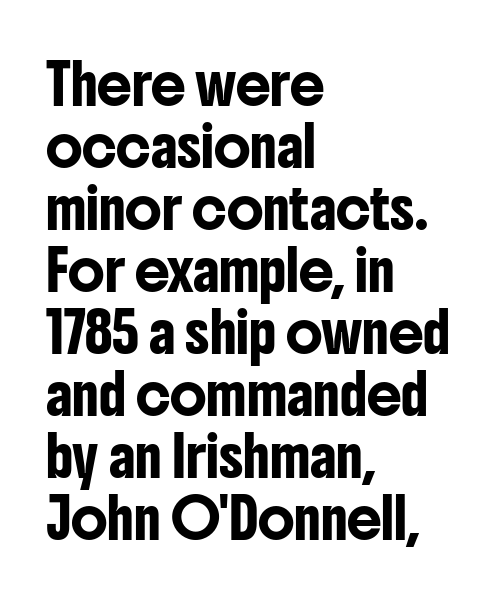
Think of a printed novel: that variable character pitch is what you see here. This rendering uses left alignment, leaving the right contour irregular. Words appear dense and cohesive because spacing is normal. Whoever set this chose a conventional vertical rhythm. Clear beneath every line of the passage. Characters remain perfectly vertical along every line.
